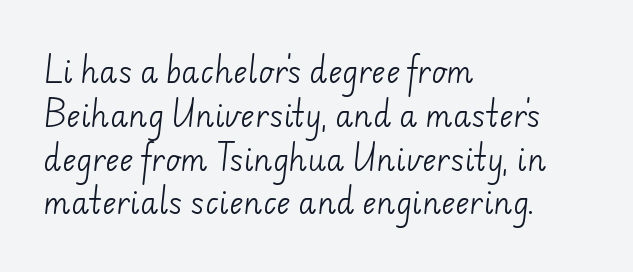
The image shows 30 px light sans-serif type; set left-aligned, normal line spacing (1.46x), normal letter spacing, not underlined; low stroke contrast and a small x-height.
